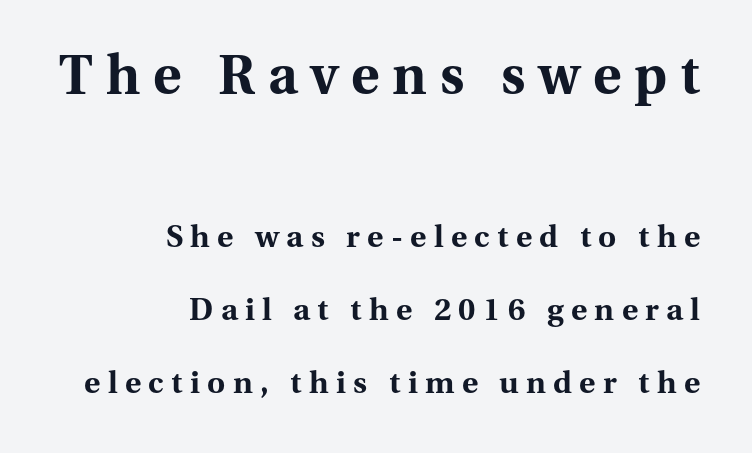
Q: Is the text bold? A: Yes.
Q: Is the text italic (slanted)? A: No, it is upright.
Q: Is the typeface a serif or a sans-serif typeface? A: Serif.
Q: Is the text underlined? A: No.
Q: How is the paragraph aligned? A: Right-aligned.
Q: Is the spacing between letters normal or unusually wide? A: Unusually wide.
Q: Is the spacing between lines tight, normal or loose? A: Loose.
Q: Which block of text is set in a larger size, the first (top) or the second (bottom)? A: The first (top) one.
Q: Width (condensed, normal, or wide)? A: Normal.
Q: Stroke contrast? A: Medium.
Q: x-height? A: Medium.
Q: Monospaced? A: No.
